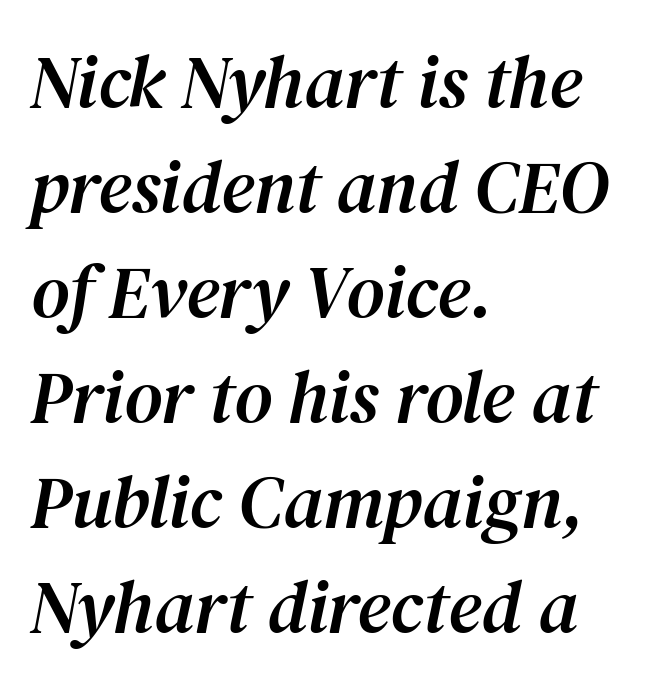
Q: Is the text italic (slanted)? A: Yes, it leans right by about 12 degrees.
Q: Is the typeface a serif or a sans-serif typeface? A: Serif.
Q: Is the text underlined? A: No.
Q: How is the paragraph aligned? A: Left-aligned.
Q: Is the spacing between letters normal or unusually wide? A: Normal.
Q: Is the spacing between lines tight, normal or loose? A: Normal.
Q: Width (condensed, normal, or wide)? A: Normal.
Q: Stroke contrast? A: Medium.
Q: x-height? A: Medium.
Q: Monospaced? A: No.
